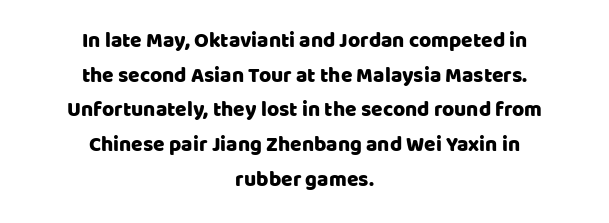
{"italic": "no", "underline": "no", "align": "center", "line_spacing": "normal", "line_spacing_ratio": 1.65, "letter_spacing": "normal", "letter_spacing_em": 0.0, "glyph_px": 21}
